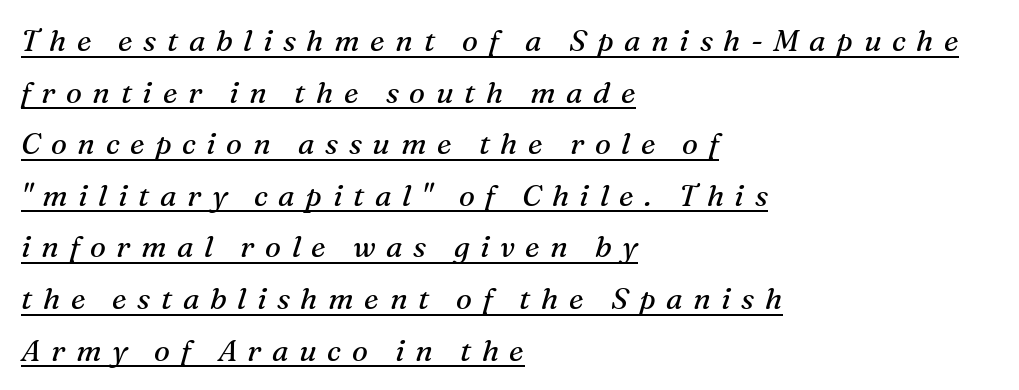
{"serif": "yes", "italic": "yes", "lean": "right", "slant_degrees": 16, "bold": "no", "weight": "regular", "width": "normal", "stroke_contrast": "medium", "x_height": "medium", "monospaced": "no", "underline": "yes", "align": "left", "line_spacing_ratio": 1.72, "letter_spacing": "wide", "letter_spacing_em": 0.35, "glyph_px": 30}
